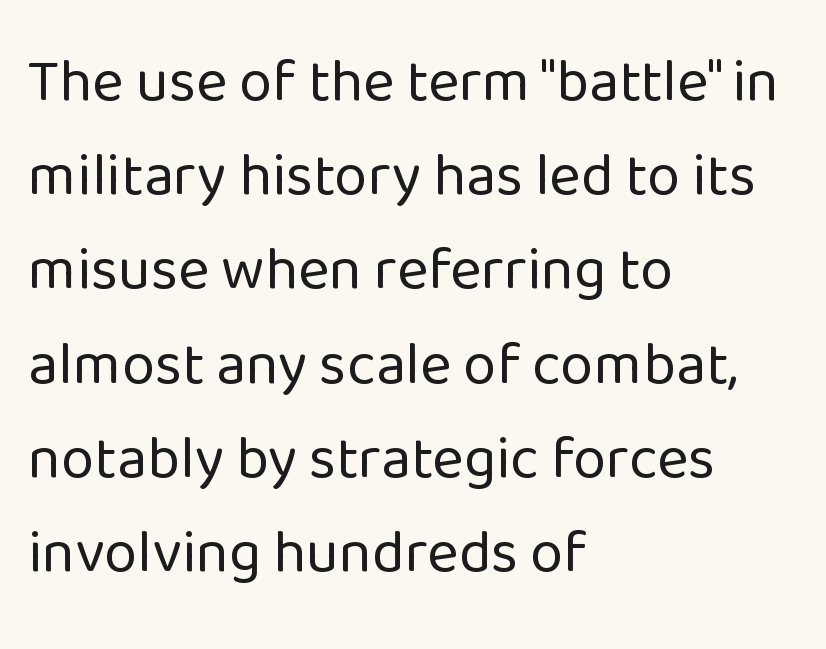
The strip under each line holds only bare page. Grotesque or geometric, the face here clearly has no serifs. Caption: face not bold, strokes unweighted. Posture: upright roman. Nobody touched the tracking dial on this one.
